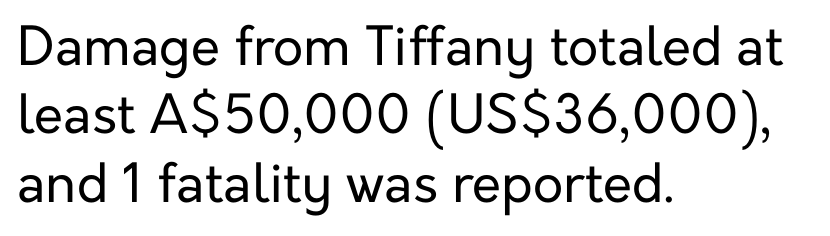
The image shows 53 px regular-weight sans-serif type, upright; set left-aligned, normal line spacing (1.29x), normal letter spacing, not underlined; low stroke contrast and a medium x-height.
